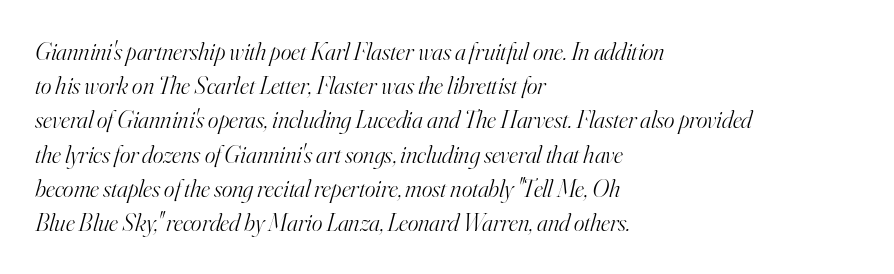
{"italic": "yes", "lean": "right", "slant_degrees": 16, "bold": "no", "underline": "no", "align": "left", "line_spacing": "normal", "line_spacing_ratio": 1.37, "letter_spacing": "normal", "letter_spacing_em": 0.0, "glyph_px": 25}
